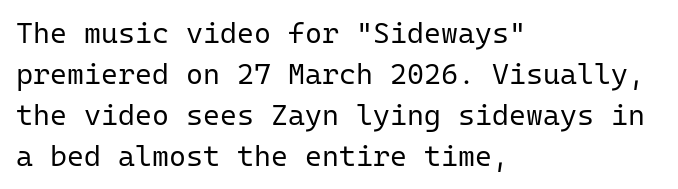
{"serif": "no", "italic": "no", "bold": "no", "weight": "regular", "width": "normal", "stroke_contrast": "low", "x_height": "medium", "monospaced": "yes", "underline": "no", "align": "left", "line_spacing": "normal", "line_spacing_ratio": 1.41, "letter_spacing": "normal", "letter_spacing_em": 0.0, "glyph_px": 29}
